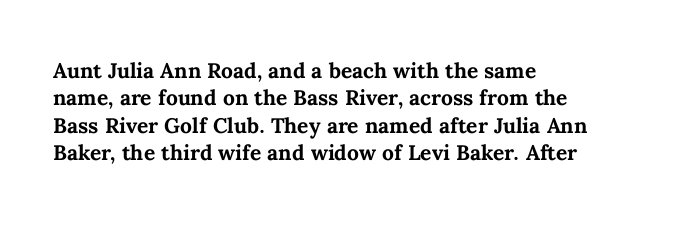
Q: Is the text bold? A: Yes.
Q: Is the text italic (slanted)? A: No, it is upright.
Q: Is the text underlined? A: No.
Q: How is the paragraph aligned? A: Left-aligned.
Q: Is the spacing between letters normal or unusually wide? A: Normal.
Q: Is the spacing between lines tight, normal or loose? A: Normal.
